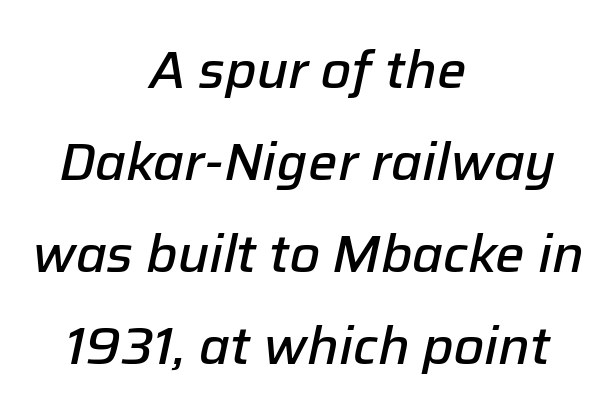
Caption: standard tracking, unaltered. Descender tails drop into unmarked territory. Both edges are ragged and mirror each other, which tells us the setting is centered. The font's italic variant was chosen for this text. The rendering uses natural spacing where letterforms have individual widths.
